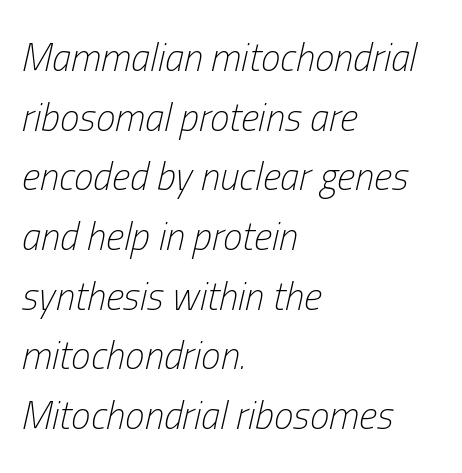
Q: Is the text bold? A: No.
Q: Is the text italic (slanted)? A: Yes, it leans right by about 13 degrees.
Q: Is the text underlined? A: No.
Q: How is the paragraph aligned? A: Left-aligned.
Q: Is the spacing between letters normal or unusually wide? A: Normal.
Q: Is the spacing between lines tight, normal or loose? A: Normal.
Q: Width (condensed, normal, or wide)? A: Condensed.
Q: Stroke contrast? A: Low.
Q: x-height? A: Medium.
Q: Monospaced? A: No.
